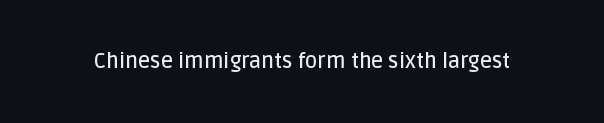
{"italic": "no", "bold": "semi", "underline": "no", "letter_spacing": "normal", "letter_spacing_em": 0.0, "glyph_px": 21}
